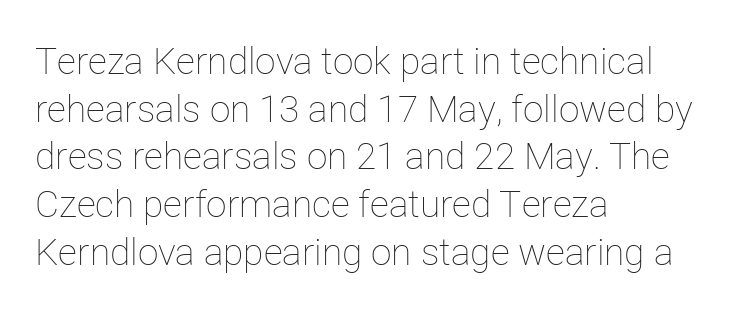
{"italic": "no", "bold": "no", "weight": "thin", "width": "normal", "stroke_contrast": "low", "x_height": "medium", "monospaced": "no", "underline": "no", "align": "left", "line_spacing": "normal", "line_spacing_ratio": 1.29, "letter_spacing": "normal", "letter_spacing_em": 0.0, "glyph_px": 37}
